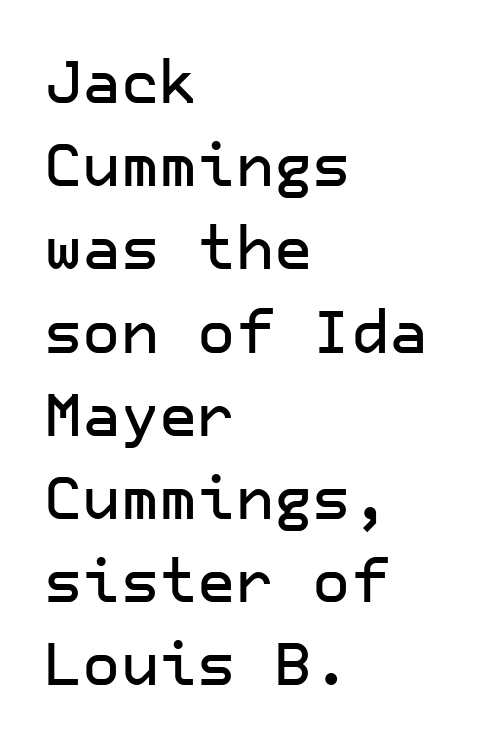
Q: Is the text italic (slanted)? A: No, it is upright.
Q: Is the typeface a serif or a sans-serif typeface? A: Sans-serif.
Q: Is the text underlined? A: No.
Q: How is the paragraph aligned? A: Left-aligned.
Q: Is the spacing between letters normal or unusually wide? A: Normal.
Q: Is the spacing between lines tight, normal or loose? A: Normal.
Q: Width (condensed, normal, or wide)? A: Normal.
Q: Stroke contrast? A: Low.
Q: x-height? A: Medium.
